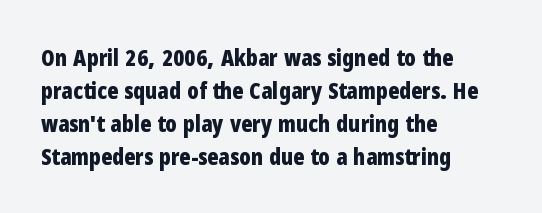
The gaps between neighbouring characters are ordinary and unremarkable. A dark, heavy texture on the line: the type is bold. Leftover space on each line is placed entirely after the last word. Reading down the column, the eye jumps a familiar distance to each next line. This is the regular roman posture of the typeface.
